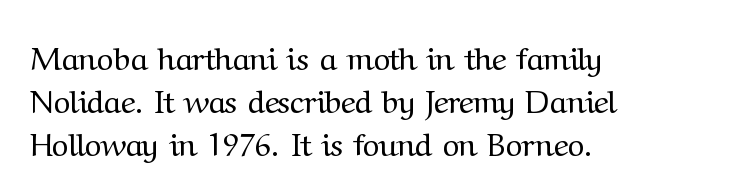
{"serif": "yes", "italic": "no", "bold": "no", "weight": "regular", "width": "normal", "stroke_contrast": "medium", "x_height": "medium", "monospaced": "no", "underline": "no", "align": "left", "line_spacing": "normal", "line_spacing_ratio": 1.35, "letter_spacing": "normal", "letter_spacing_em": 0.0, "glyph_px": 32}
